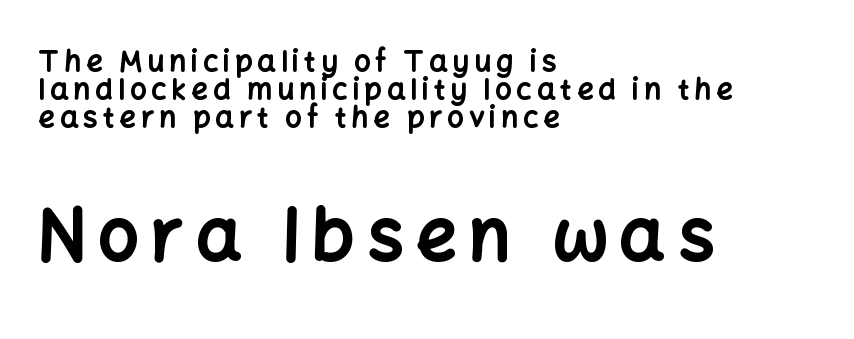
This block would grow much taller if given ordinary leading; it's compressed now. Check under the words: just untouched page. The axis of the letterforms is exactly vertical. The letters advance in unequal steps, a hallmark of proportional type. The following chunk of copy outweighs the initial chunk in type size.
